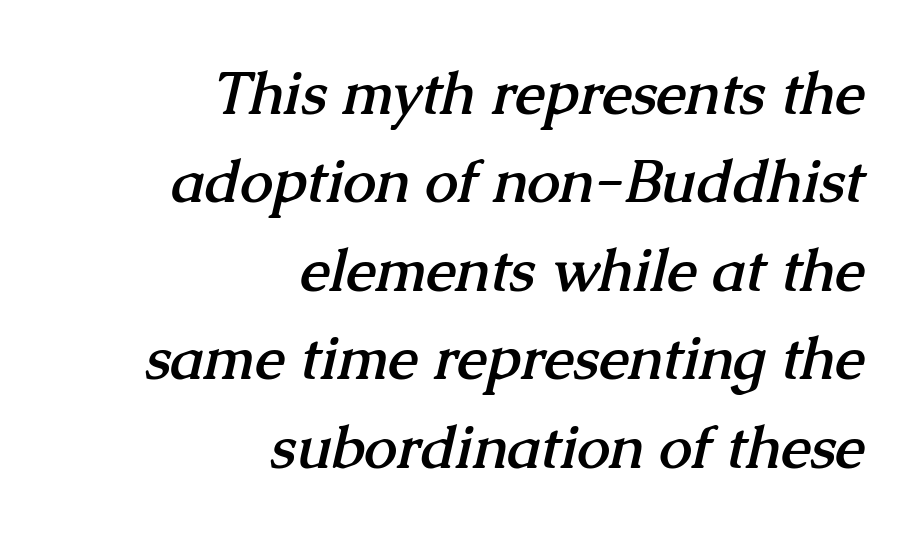
Q: Is the text bold? A: Yes.
Q: Is the typeface a serif or a sans-serif typeface? A: Serif.
Q: Is the text underlined? A: No.
Q: How is the paragraph aligned? A: Right-aligned.
Q: Is the spacing between letters normal or unusually wide? A: Normal.
Q: Is the spacing between lines tight, normal or loose? A: Normal.
Q: Width (condensed, normal, or wide)? A: Normal.
Q: Stroke contrast? A: Medium.
Q: x-height? A: Medium.
Q: Monospaced? A: No.
